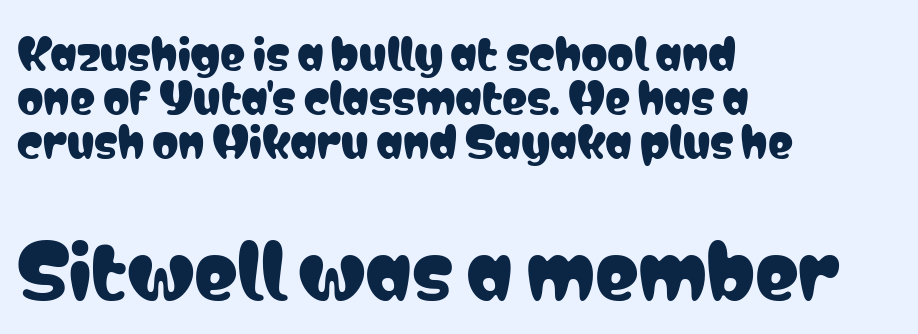
The image shows 73 px condensed sans-serif type, upright; set left-aligned, tight line spacing (1.05x), normal letter spacing, not underlined; the second (bottom) block is 1.74x larger; low stroke contrast and a medium x-height.
